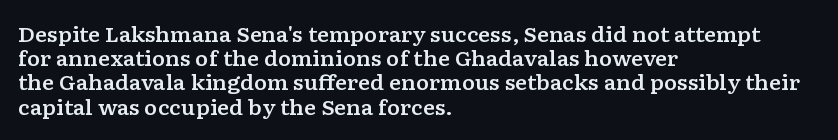
{"italic": "no", "underline": "no", "align": "left", "line_spacing_ratio": 1.21, "letter_spacing": "normal", "letter_spacing_em": 0.0, "glyph_px": 20}
